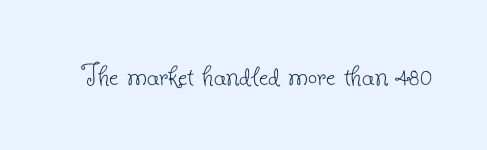
{"serif": "yes", "italic": "no", "bold": "no", "weight": "thin", "width": "normal", "stroke_contrast": "low", "x_height": "small", "monospaced": "no", "underline": "no", "letter_spacing": "normal", "letter_spacing_em": 0.0, "glyph_px": 33}
